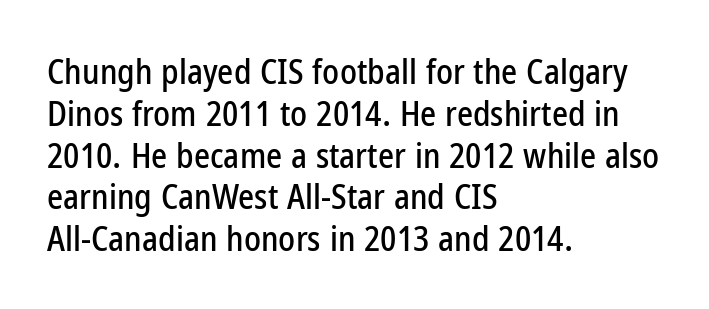
To sum up the face: it is a sans, with no serifs. Left-aligned paragraph, ragged on the right. Nope, not italic — everything's standing straight. Do the characters align in a grid? No, the font is proportional. The area under the type is left untouched.
